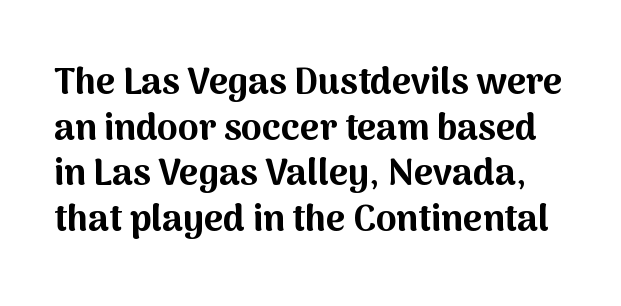
These lines are composed in type without serifs. Students, this is bold: see how much ink each stroke carries. Anything drawn beneath the words? Only blank space. Think of a printed novel: that variable character pitch is what you see here. The letters stand straight up with perfectly vertical stems.
